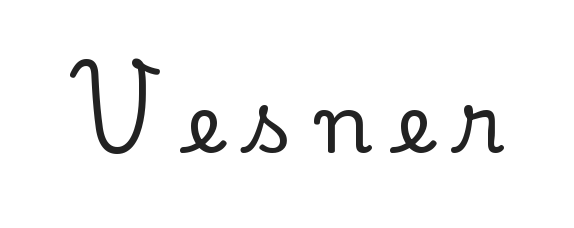
The image shows 80 px serif type, upright; set unusually wide letter spacing (+0.32 em), not underlined; low stroke contrast and a small x-height.
